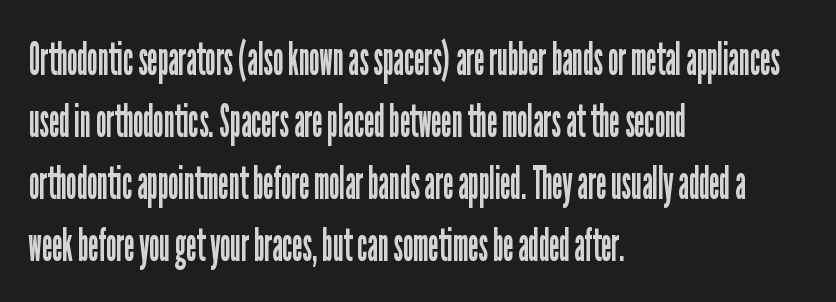
Compared with typical body copy, the letter spacing here is the same. Nothing sits at the stroke ends, so this counts as sans-serif. The face used here is proportionally spaced, like ordinary book or web type. Each stroke keeps to a modest, everyday thickness or less.
